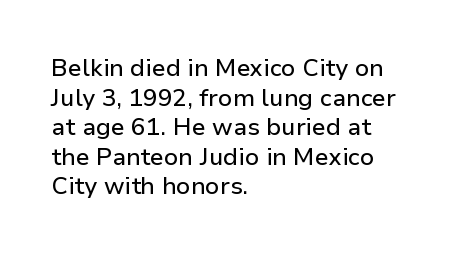
The image shows 24 px text type, upright; set left-aligned, line spacing 1.23x, normal letter spacing, not underlined.
